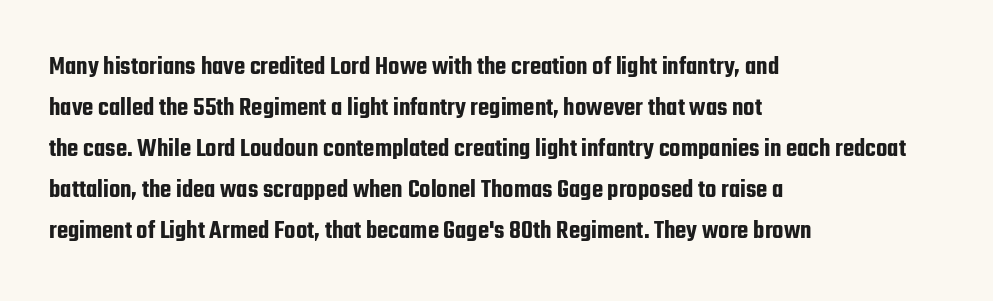
The image shows 26 px text type, upright; set left-aligned, normal line spacing (1.58x), normal letter spacing, not underlined.
